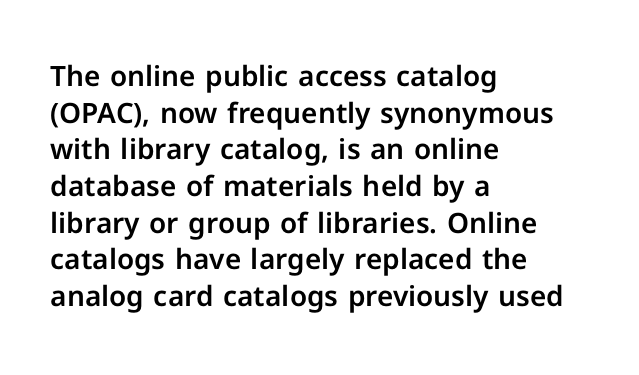
{"serif": "no", "italic": "no", "width": "normal", "stroke_contrast": "low", "x_height": "medium", "monospaced": "no", "underline": "no", "align": "left", "line_spacing": "normal", "line_spacing_ratio": 1.31, "letter_spacing": "normal", "letter_spacing_em": 0.0, "glyph_px": 28}
